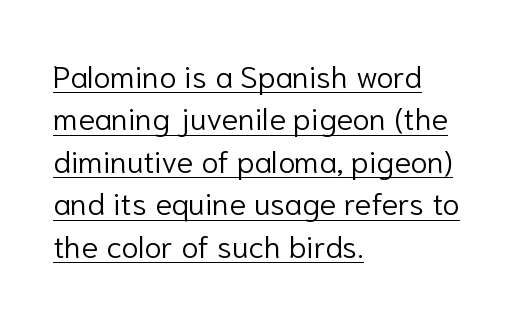
{"serif": "no", "italic": "no", "bold": "no", "weight": "light", "width": "normal", "stroke_contrast": "low", "x_height": "medium", "monospaced": "no", "underline": "yes", "align": "left", "line_spacing": "normal", "line_spacing_ratio": 1.37, "letter_spacing": "normal", "letter_spacing_em": 0.0, "glyph_px": 31}
